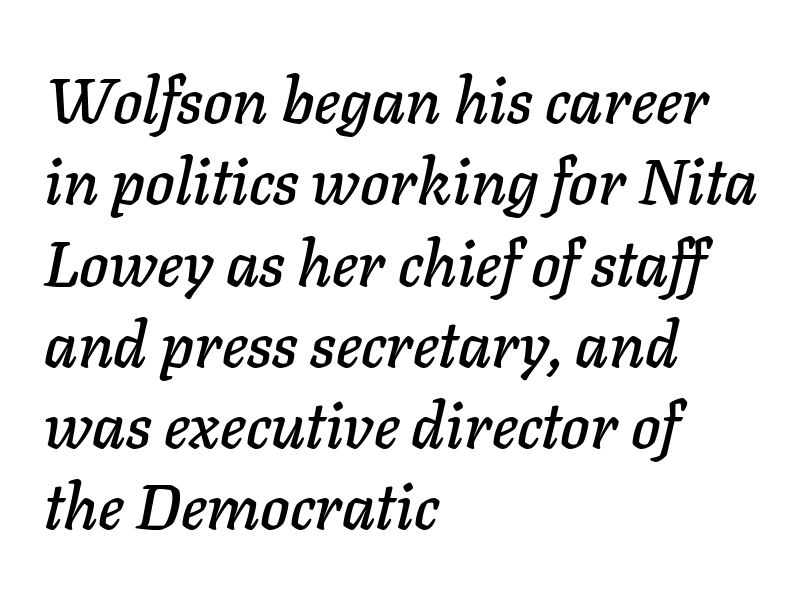
Q: Is the text italic (slanted)? A: Yes, it leans right by about 11 degrees.
Q: Is the text underlined? A: No.
Q: How is the paragraph aligned? A: Left-aligned.
Q: Is the spacing between letters normal or unusually wide? A: Normal.
Q: Is the spacing between lines tight, normal or loose? A: Normal.
Q: Width (condensed, normal, or wide)? A: Normal.
Q: Stroke contrast? A: Low.
Q: x-height? A: Medium.
Q: Monospaced? A: No.
